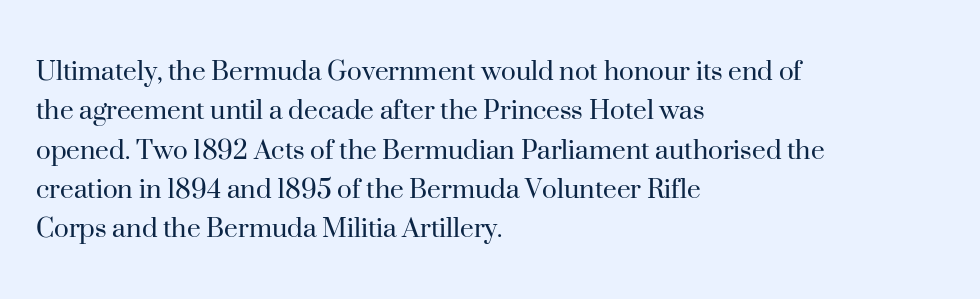
The image shows 31 px regular-weight serif type, upright; set left-aligned, normal line spacing (1.27x), normal letter spacing, not underlined; high stroke contrast and a small x-height.
